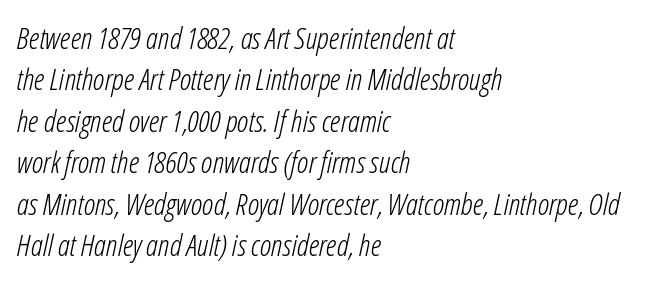
The image shows 30 px light, condensed type, italic (leaning right); set left-aligned, normal line spacing (1.38x), normal letter spacing, not underlined; low stroke contrast and a medium x-height.
